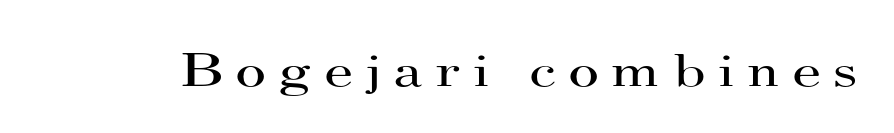
The image shows 48 px regular-weight, wide serif type, upright; set unusually wide letter spacing (+0.24 em), not underlined; high stroke contrast and a small x-height.
